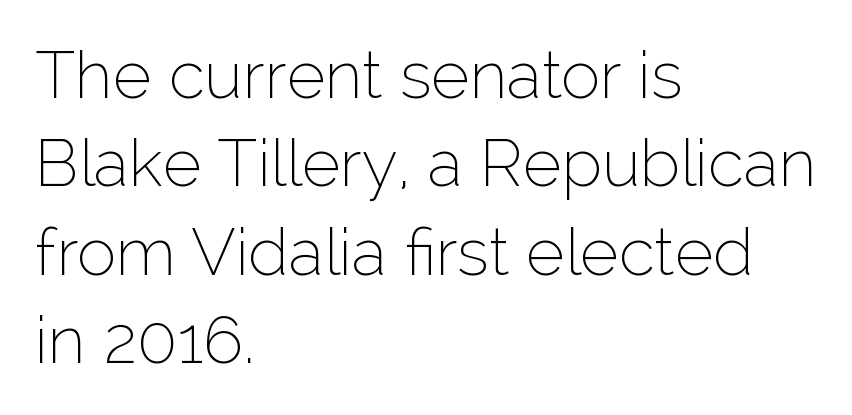
Students, observe: this is what conventionally led text looks like. Note the varied advance widths — an 'i' is clearly narrower than an 'm'. The gaps between neighbouring characters are ordinary and unremarkable. Words float on clear page, feet unadorned. Serifs: no, the terminals of the letterforms are clean. Leftover space on each line is placed entirely after the last word.
